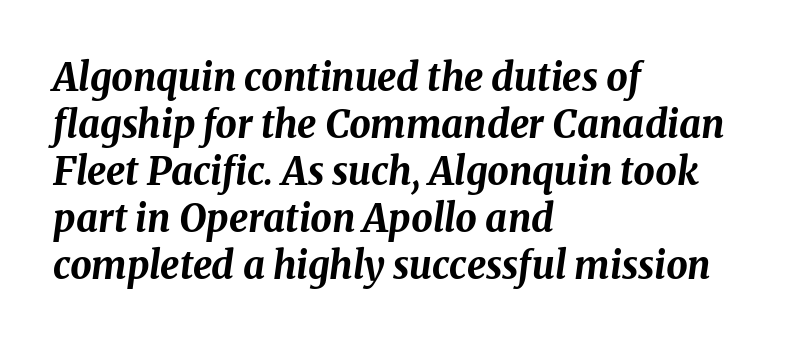
{"italic": "yes", "lean": "right", "slant_degrees": 8, "bold": "yes", "weight": "bold", "width": "normal", "stroke_contrast": "medium", "x_height": "medium", "monospaced": "no", "underline": "no", "align": "left", "line_spacing_ratio": 1.24, "letter_spacing": "normal", "letter_spacing_em": 0.0, "glyph_px": 38}
